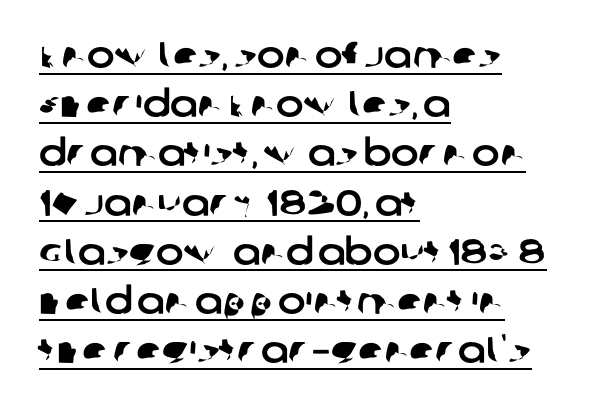
The image shows 37 px sans-serif type; set left-aligned, normal line spacing (1.33x), normal letter spacing, underlined; low stroke contrast and a large x-height.
